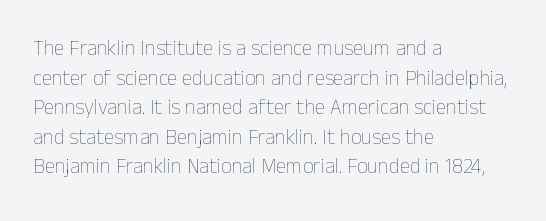
The image shows 21 px text type, upright; set left-aligned, normal line spacing (1.41x), normal letter spacing, not underlined.
